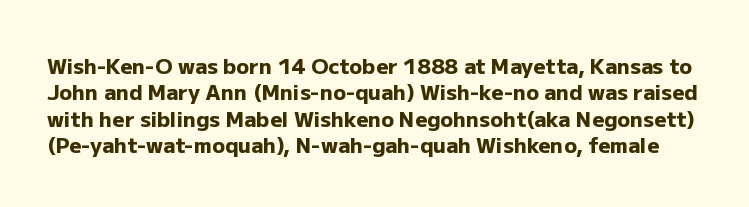
Q: Is the text bold? A: Yes.
Q: Is the text italic (slanted)? A: No, it is upright.
Q: Is the text underlined? A: No.
Q: Is the spacing between letters normal or unusually wide? A: Normal.
Q: Is the spacing between lines tight, normal or loose? A: Normal.
